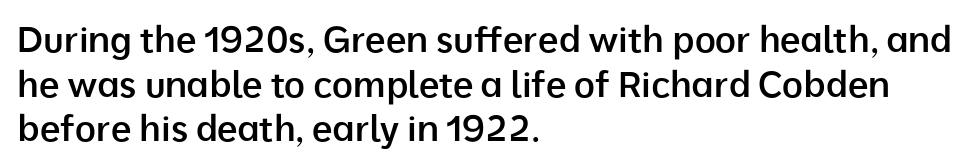
The image shows 36 px semibold sans-serif type, upright; set left-aligned, line spacing 1.24x, normal letter spacing, not underlined; low stroke contrast and a medium x-height.
